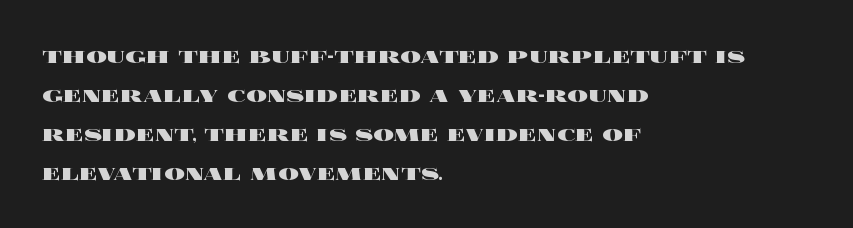
{"italic": "no", "bold": "yes", "underline": "no", "align": "left", "line_spacing": "normal", "line_spacing_ratio": 1.5, "letter_spacing": "normal", "letter_spacing_em": 0.0, "glyph_px": 26}
